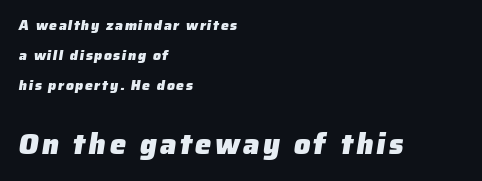
The image shows 29 px heavy sans-serif type; set left-aligned, loose line spacing (2.13x), not underlined; the second (bottom) block is 2.07x larger; low stroke contrast and a medium x-height.
